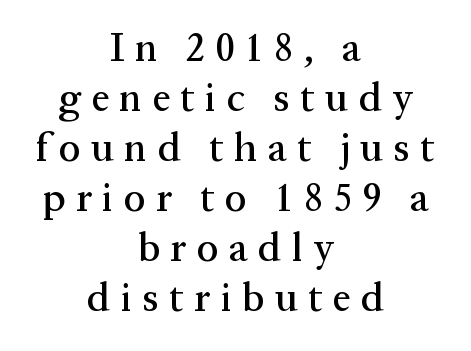
The image shows 40 px serif type, upright; set centered, normal line spacing (1.25x), unusually wide letter spacing (+0.26 em), not underlined; medium stroke contrast and a medium x-height.
